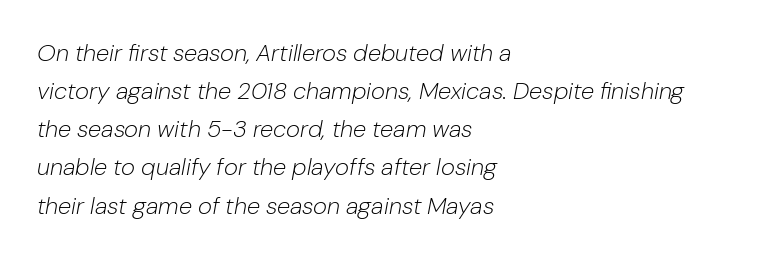
{"italic": "yes", "lean": "right", "slant_degrees": 10, "bold": "no", "underline": "no", "align": "left", "line_spacing": "normal", "line_spacing_ratio": 1.59, "letter_spacing": "normal", "letter_spacing_em": 0.0, "glyph_px": 24}
